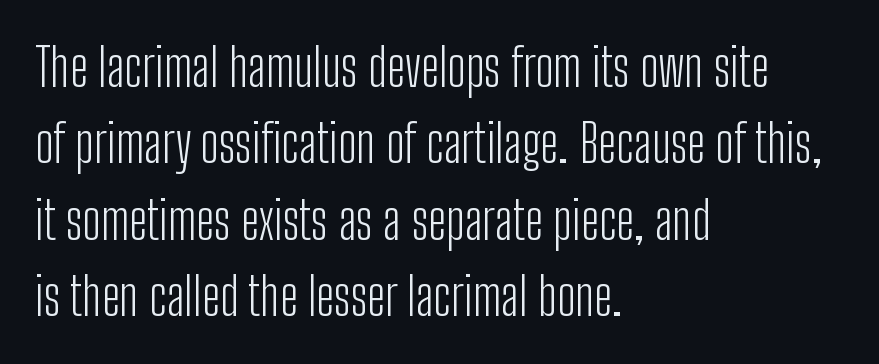
No chunkiness to these letters — they're not bold. Bare-footed words on every line. These lines sit exactly where default settings would place them. In terms of letterform style, serifs are entirely absent.
